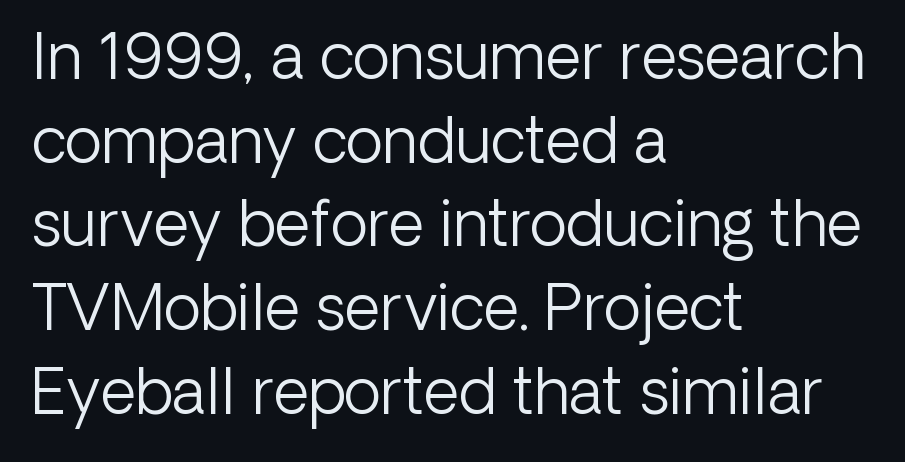
The image shows 62 px light sans-serif type, upright; set left-aligned, normal line spacing (1.35x), normal letter spacing, not underlined; low stroke contrast and a medium x-height.
